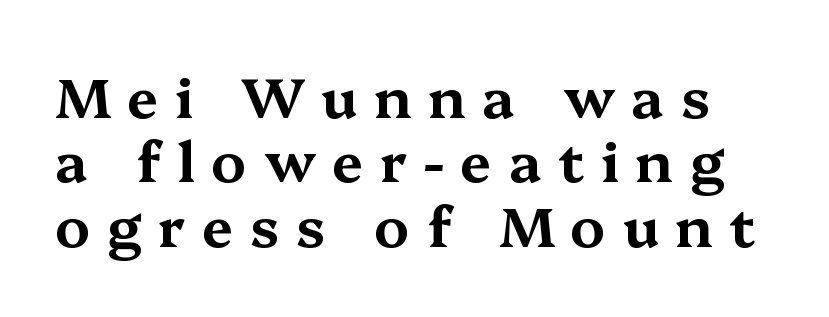
{"serif": "yes", "italic": "no", "width": "wide", "stroke_contrast": "medium", "x_height": "medium", "monospaced": "no", "underline": "no", "line_spacing": "tight", "line_spacing_ratio": 1.15, "letter_spacing": "wide", "letter_spacing_em": 0.3, "glyph_px": 56}
